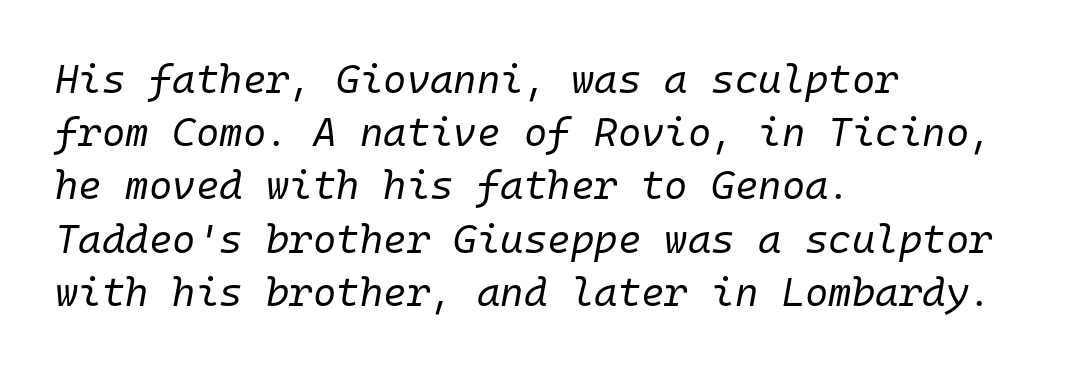
Q: Is the text bold? A: No.
Q: Is the text italic (slanted)? A: Yes, it leans right by about 10 degrees.
Q: Is the text underlined? A: No.
Q: How is the paragraph aligned? A: Left-aligned.
Q: Is the spacing between letters normal or unusually wide? A: Normal.
Q: Is the spacing between lines tight, normal or loose? A: Normal.
Q: Width (condensed, normal, or wide)? A: Normal.
Q: Stroke contrast? A: Low.
Q: x-height? A: Medium.
Q: Monospaced? A: Yes.
